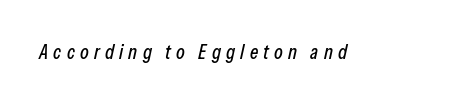
The string is rendered with underlining switched off. The axis of the letterforms is tilted away from vertical. The tracking reads as deliberately expanded to a designer's eye.
